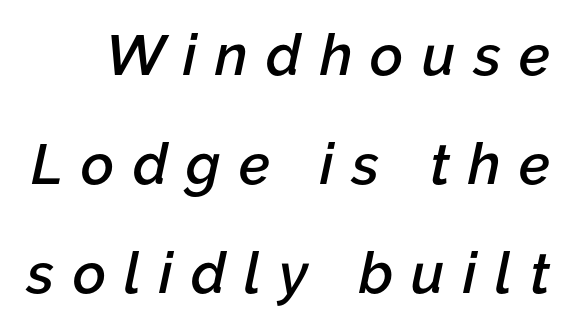
The font is running at a semibold setting, under full bold. Just letters on the line, the space beneath them empty. Caption: expanded tracking, letters set apart. Proportional: the letters do not fall into vertical columns.
